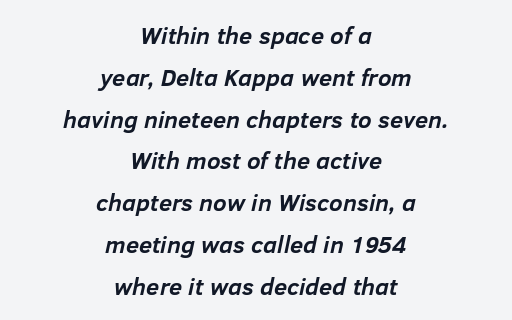
The sample has been set heavy, in full bold. The lines are quadded center. Words appear dense and cohesive because spacing is normal. If you drew a line through each stem, it would be angled. Each row of text sits above clean, open space.
